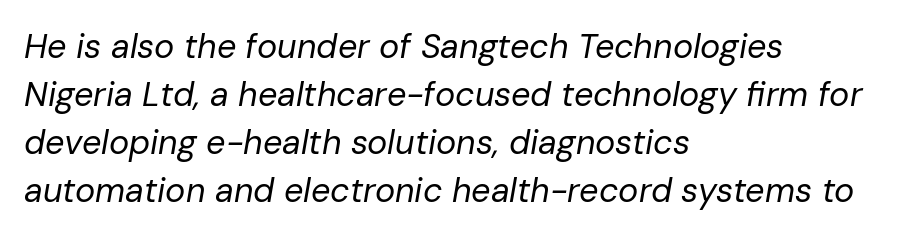
The image shows 34 px regular-weight type, italic (leaning right); set left-aligned, normal line spacing (1.41x), normal letter spacing, not underlined; low stroke contrast and a medium x-height.
